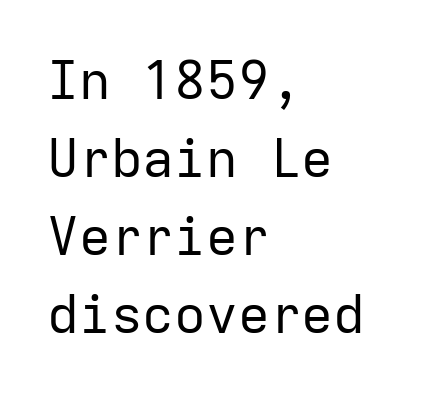
Q: Is the text bold? A: No.
Q: Is the text italic (slanted)? A: No, it is upright.
Q: Is the typeface a serif or a sans-serif typeface? A: Sans-serif.
Q: Is the text underlined? A: No.
Q: How is the paragraph aligned? A: Left-aligned.
Q: Is the spacing between letters normal or unusually wide? A: Normal.
Q: Is the spacing between lines tight, normal or loose? A: Normal.
Q: Width (condensed, normal, or wide)? A: Normal.
Q: Stroke contrast? A: Low.
Q: x-height? A: Medium.
Q: Monospaced? A: Yes.
